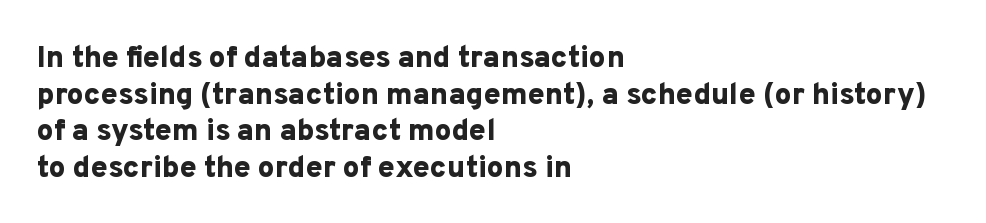
Varying glyph widths throughout — classic text-font behaviour. A classic flush-left, rag-right setting is used for this passage. You could call the tracking neutral — neither tight nor loose. The passage shown is not underscored anywhere.
